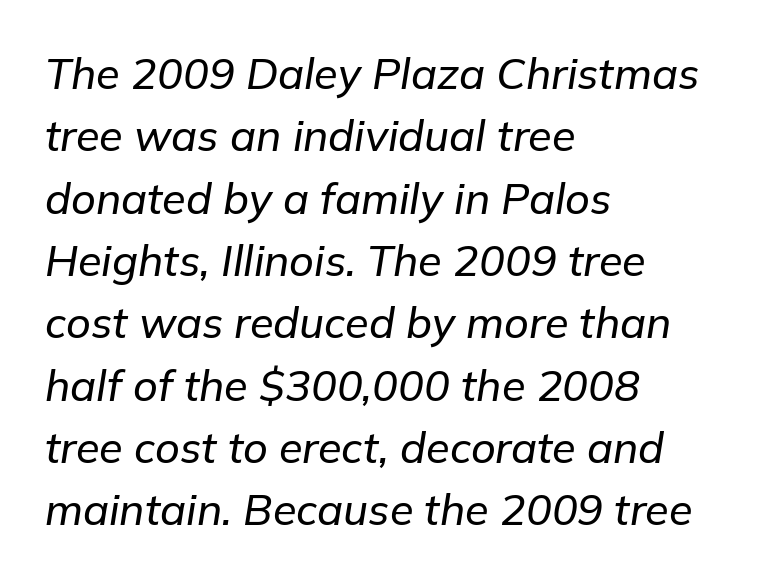
The image shows 43 px text type, italic (leaning right); set left-aligned, normal line spacing (1.45x), normal letter spacing, not underlined; low stroke contrast and a medium x-height.
